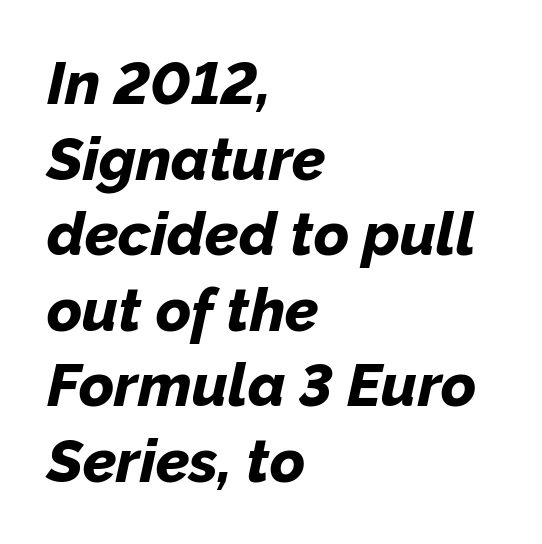
Q: Is the text bold? A: Yes.
Q: Is the text italic (slanted)? A: Yes, it leans right by about 12 degrees.
Q: Is the text underlined? A: No.
Q: How is the paragraph aligned? A: Left-aligned.
Q: Is the spacing between letters normal or unusually wide? A: Normal.
Q: Is the spacing between lines tight, normal or loose? A: Normal.
Q: Width (condensed, normal, or wide)? A: Normal.
Q: Stroke contrast? A: Low.
Q: x-height? A: Medium.
Q: Monospaced? A: No.
